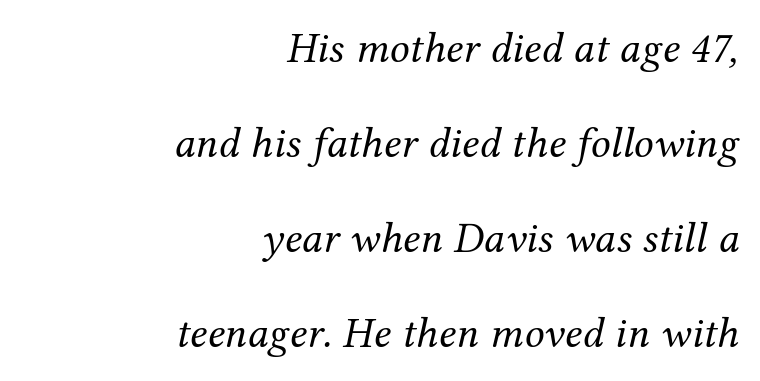
Q: Is the text bold? A: No.
Q: Is the text italic (slanted)? A: Yes, it leans right by about 12 degrees.
Q: Is the typeface a serif or a sans-serif typeface? A: Serif.
Q: Is the text underlined? A: No.
Q: How is the paragraph aligned? A: Right-aligned.
Q: Is the spacing between letters normal or unusually wide? A: Normal.
Q: Is the spacing between lines tight, normal or loose? A: Loose.
Q: Width (condensed, normal, or wide)? A: Normal.
Q: Stroke contrast? A: Medium.
Q: x-height? A: Medium.
Q: Monospaced? A: No.
